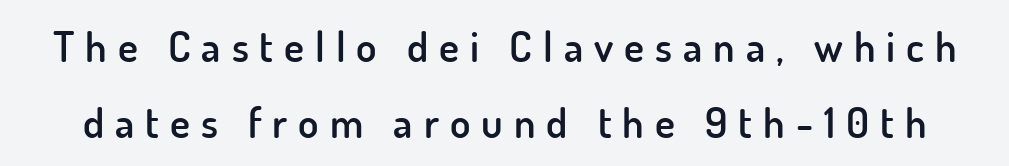
Q: Is the text bold? A: Semi-bold.
Q: Is the text italic (slanted)? A: No, it is upright.
Q: Is the typeface a serif or a sans-serif typeface? A: Sans-serif.
Q: Is the text underlined? A: No.
Q: Is the spacing between letters normal or unusually wide? A: Unusually wide.
Q: Width (condensed, normal, or wide)? A: Normal.
Q: Stroke contrast? A: Low.
Q: x-height? A: Small.
Q: Monospaced? A: No.
